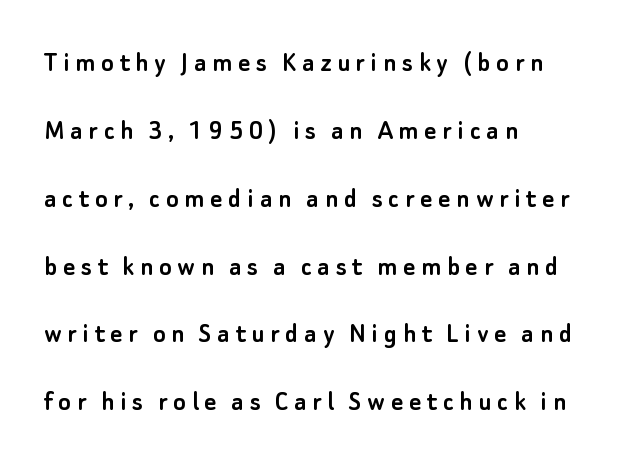
A typesetter would label this face a sans. Does the lettering tilt? It doesn't — this is upright. Look at the tracking — it's clearly loosened, letters drifting apart. Varying glyph widths throughout — classic text-font behaviour.
